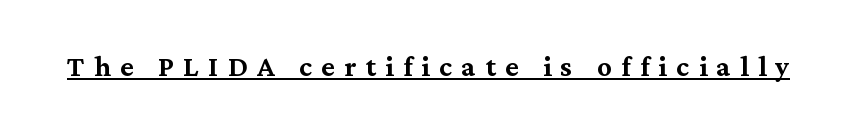
Q: Is the text italic (slanted)? A: No, it is upright.
Q: Is the typeface a serif or a sans-serif typeface? A: Serif.
Q: Is the text underlined? A: Yes.
Q: Is the spacing between letters normal or unusually wide? A: Unusually wide.
Q: Width (condensed, normal, or wide)? A: Normal.
Q: Stroke contrast? A: Medium.
Q: x-height? A: Medium.
Q: Monospaced? A: No.
